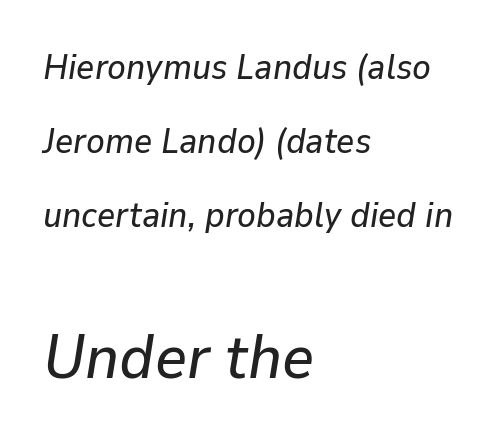
Do the characters align in a grid? No, the font is proportional. The rag falls on the right side of this text block. You could call the tracking neutral — neither tight nor loose. A bare baseline throughout the passage.
